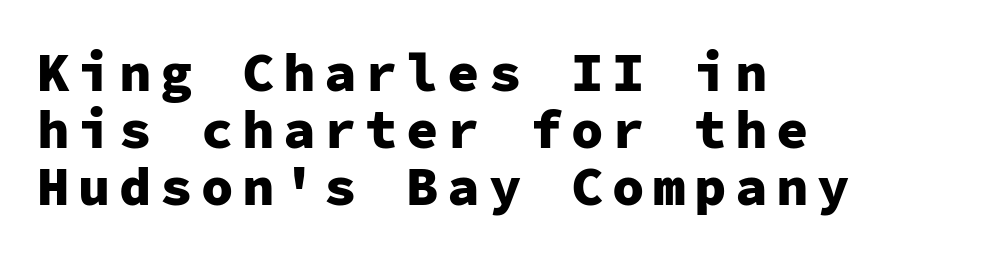
The image shows 54 px heavy sans-serif type, upright, monospaced; set left-aligned, tight line spacing (1.06x), not underlined; low stroke contrast and a medium x-height.
